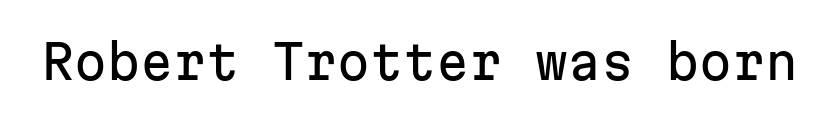
The image shows 47 px sans-serif type, upright, monospaced; set normal letter spacing, not underlined; low stroke contrast and a medium x-height.
